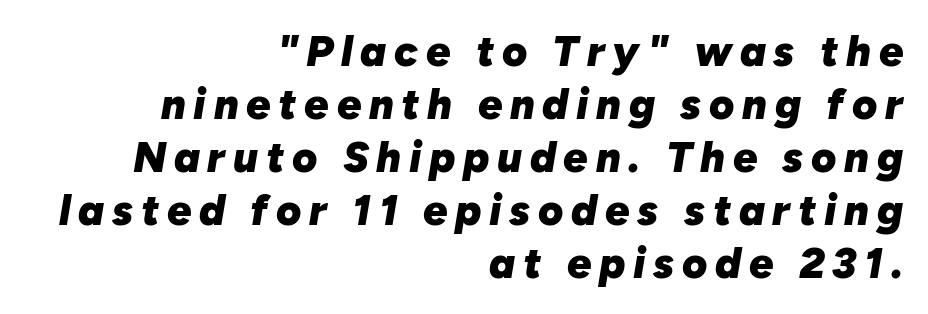
{"italic": "yes", "lean": "right", "slant_degrees": 10, "bold": "yes", "weight": "heavy", "width": "normal", "stroke_contrast": "low", "x_height": "medium", "monospaced": "no", "underline": "no", "align": "right", "line_spacing_ratio": 1.23, "glyph_px": 43}
